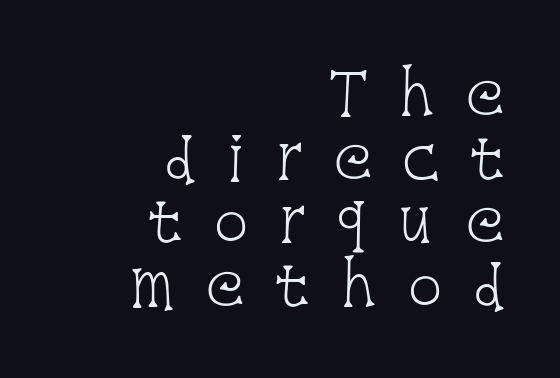
{"serif": "yes", "italic": "no", "bold": "no", "weight": "light", "width": "condensed", "stroke_contrast": "low", "x_height": "large", "monospaced": "no", "underline": "no", "align": "right", "line_spacing": "tight", "line_spacing_ratio": 1.08, "letter_spacing": "wide", "letter_spacing_em": 0.5, "glyph_px": 59}
